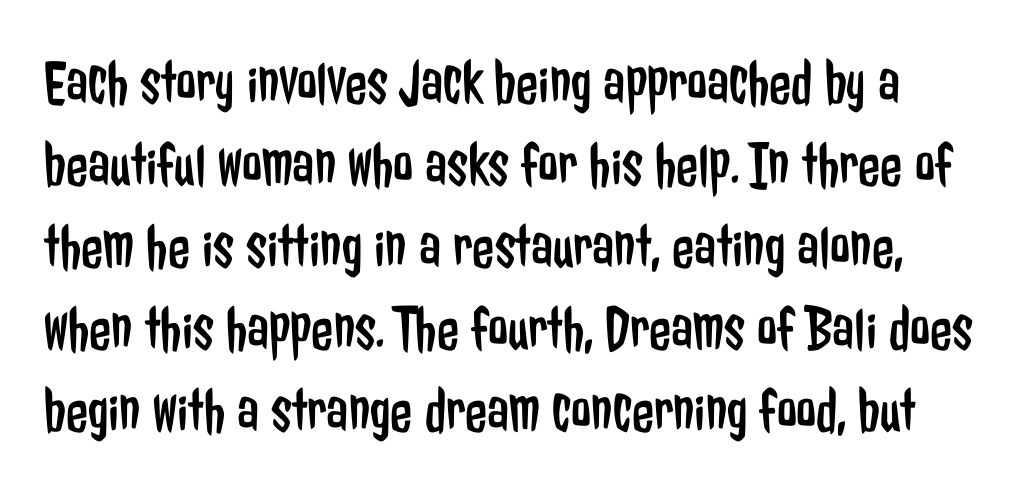
{"serif": "no", "italic": "no", "bold": "no", "weight": "regular", "width": "condensed", "stroke_contrast": "low", "x_height": "medium", "monospaced": "no", "underline": "no", "line_spacing": "normal", "line_spacing_ratio": 1.28, "letter_spacing": "normal", "letter_spacing_em": 0.0, "glyph_px": 64}
